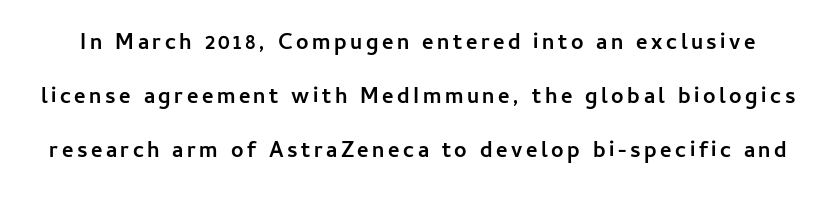
Q: Is the text bold? A: Yes.
Q: Is the text italic (slanted)? A: No, it is upright.
Q: Is the text underlined? A: No.
Q: Is the spacing between lines tight, normal or loose? A: Loose.
